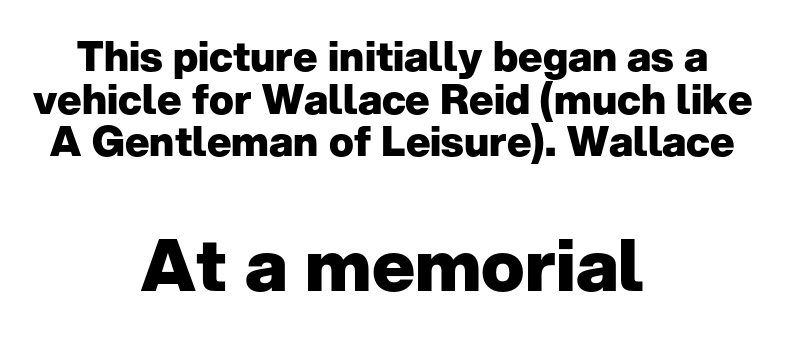
Serif or sans? Sans — the stroke terminals are bare. Reading down the block, each line starts at a different indent, mirrored at its end. The passage shown is emphatically bold. Upright lettering throughout.
